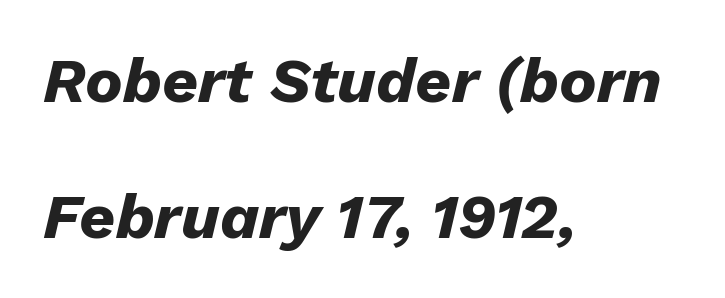
{"italic": "yes", "lean": "right", "slant_degrees": 13, "bold": "yes", "weight": "heavy", "width": "normal", "stroke_contrast": "low", "x_height": "medium", "monospaced": "no", "underline": "no", "align": "left", "line_spacing": "loose", "line_spacing_ratio": 2.16, "letter_spacing": "normal", "letter_spacing_em": 0.0, "glyph_px": 63}
